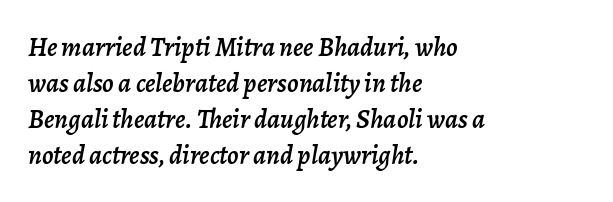
Rule under the text: the space is simply empty. This rendering leaves character spacing at its baseline value. Is the block centered? No — it sits flush against the left margin. Summary of vertical rhythm: regular, with standard interline spacing.
